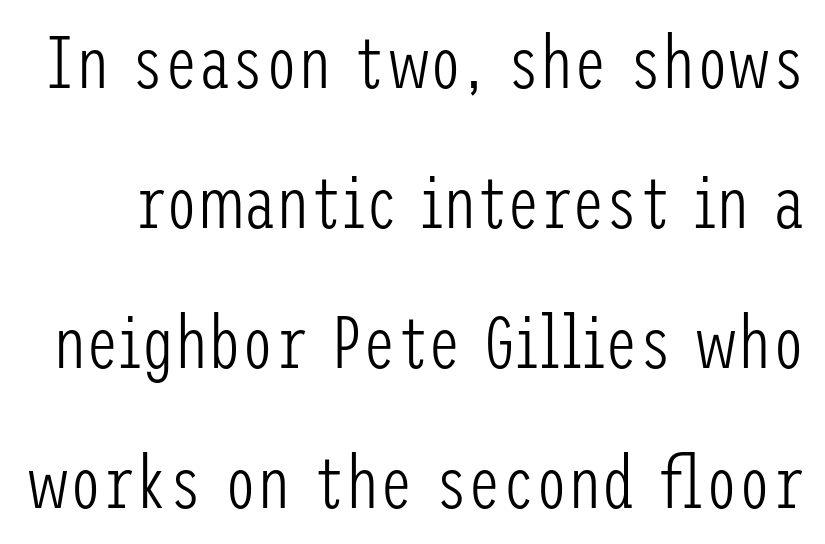
{"serif": "no", "italic": "no", "bold": "no", "weight": "light", "width": "condensed", "stroke_contrast": "low", "x_height": "medium", "underline": "no", "line_spacing_ratio": 1.89, "letter_spacing": "normal", "letter_spacing_em": 0.0, "glyph_px": 74}
